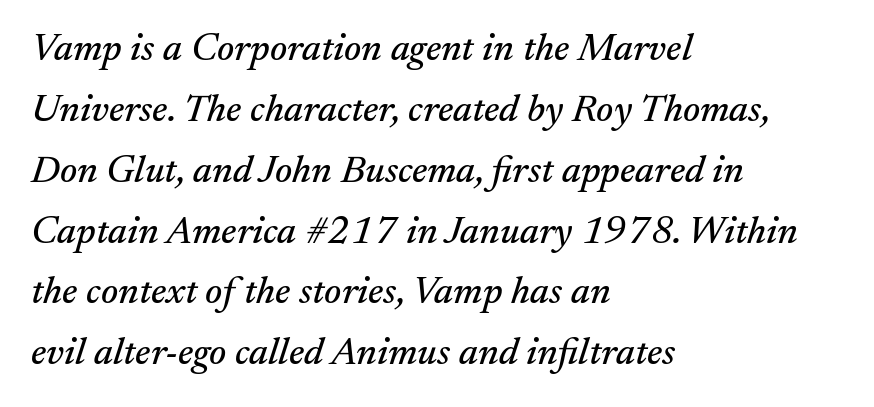
{"serif": "yes", "italic": "yes", "lean": "right", "slant_degrees": 17, "width": "normal", "stroke_contrast": "medium", "x_height": "small", "monospaced": "no", "underline": "no", "align": "left", "line_spacing": "normal", "line_spacing_ratio": 1.56, "letter_spacing": "normal", "letter_spacing_em": 0.0, "glyph_px": 39}
